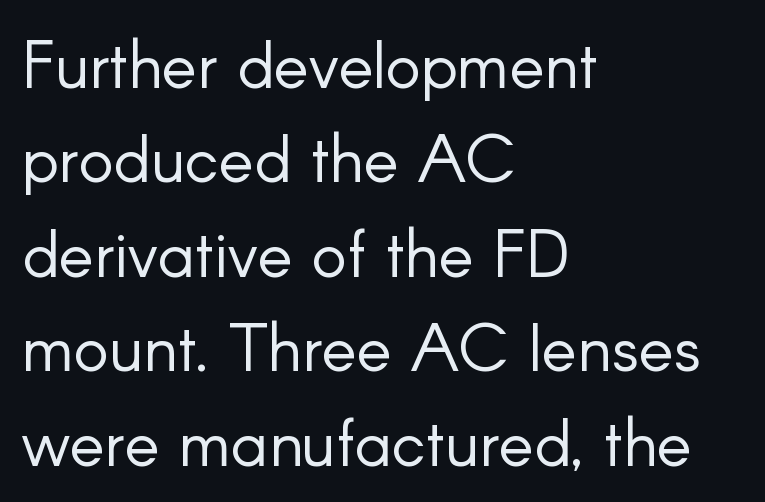
The image shows 66 px light sans-serif type, upright; set left-aligned, normal line spacing (1.43x), normal letter spacing, not underlined; low stroke contrast and a small x-height.
